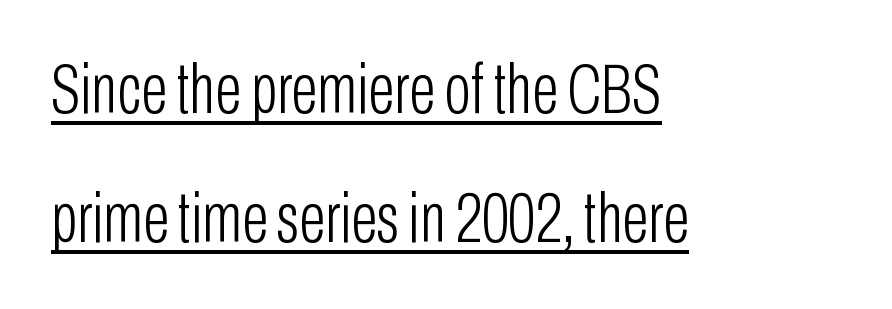
This sample uses a sans-serif face. The characters are drawn with everyday or finer stroke widths. Tracking value appears to be zero — textbook default spacing. Is this a fixed-width face? No — the glyphs have proportional, varying widths.
